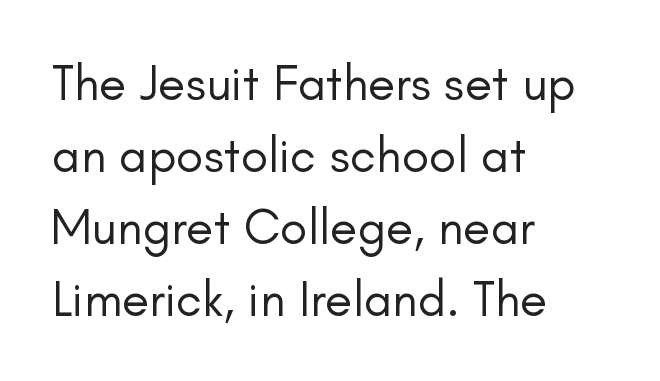
The image shows 50 px regular-weight sans-serif type, upright; set left-aligned, normal line spacing (1.44x), normal letter spacing, not underlined; low stroke contrast and a small x-height.
